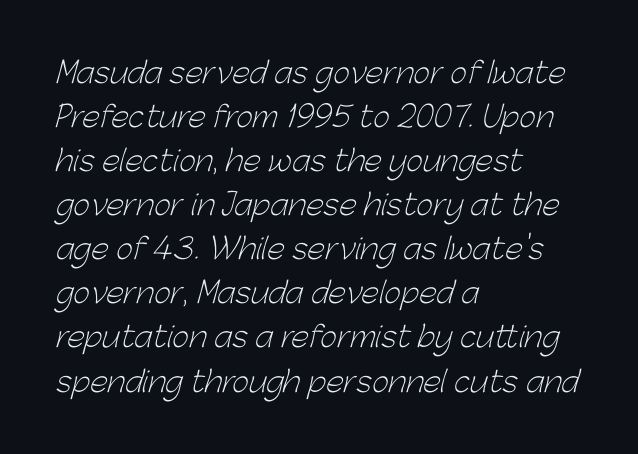
The image shows 29 px light sans-serif type; set left-aligned, normal line spacing (1.52x), normal letter spacing, not underlined; low stroke contrast and a medium x-height.
